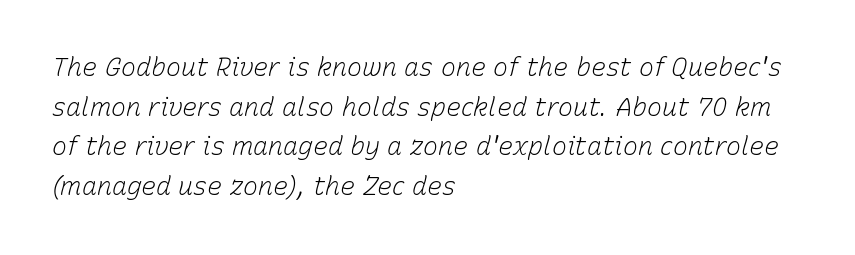
The image shows 25 px text type, italic (leaning right); set left-aligned, normal line spacing (1.59x), normal letter spacing, not underlined.
